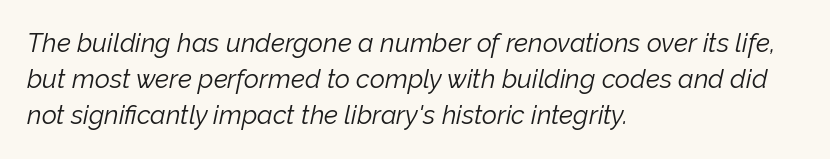
The image shows 26 px text type, italic (leaning right); set left-aligned, normal line spacing (1.39x), normal letter spacing, not underlined.
